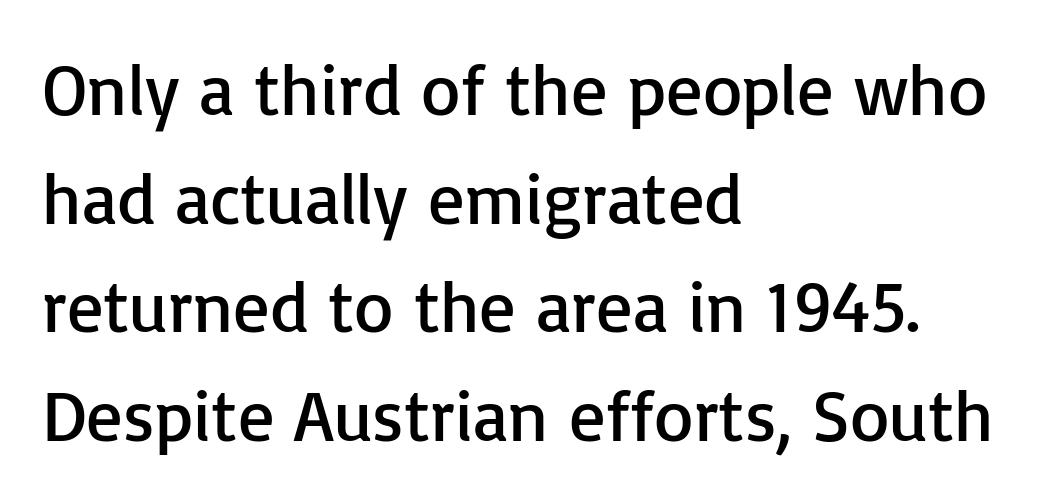
Students, note that the glyphs here touch the page at normal intervals. Stems here are at most as thick as an everyday book face. Character widths vary here, with narrow letters taking less room than wide ones. Rule under the text: the space is simply empty. Rows of type keep a routine distance in the vertical direction. Notice how the stems are strictly vertical — no italics here.
